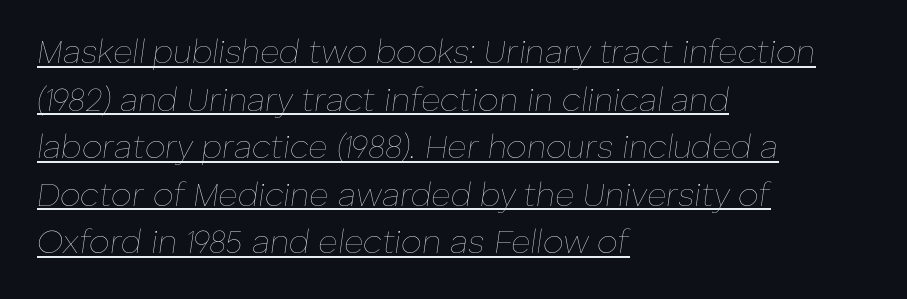
Q: Is the text bold? A: No.
Q: Is the text italic (slanted)? A: Yes, it leans right by about 8 degrees.
Q: Is the text underlined? A: Yes.
Q: How is the paragraph aligned? A: Left-aligned.
Q: Is the spacing between letters normal or unusually wide? A: Normal.
Q: Is the spacing between lines tight, normal or loose? A: Normal.
Q: Width (condensed, normal, or wide)? A: Normal.
Q: Stroke contrast? A: Low.
Q: x-height? A: Medium.
Q: Monospaced? A: No.
